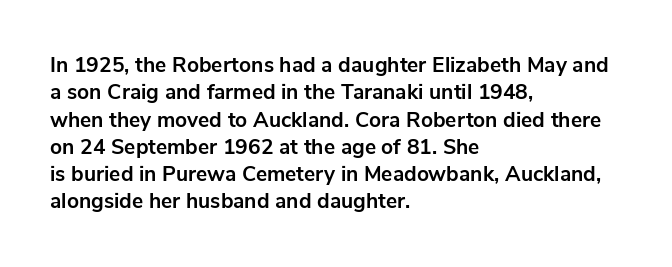
{"italic": "no", "bold": "yes", "underline": "no", "align": "left", "line_spacing": "normal", "line_spacing_ratio": 1.3, "letter_spacing": "normal", "letter_spacing_em": 0.0, "glyph_px": 21}
